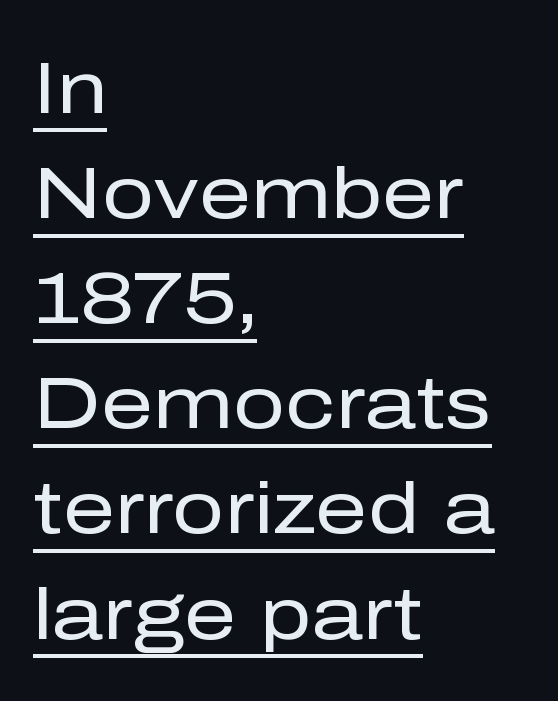
Regarding leading, the lines here are spaced in the standard way. Stroke terminals: plain, sans-serif. The paragraph shown leans on its left margin. The rendering uses natural spacing where letterforms have individual widths. Does extra space separate the letters? No, they use regular spacing. When letters stand straight like this, we call the style roman or upright.
